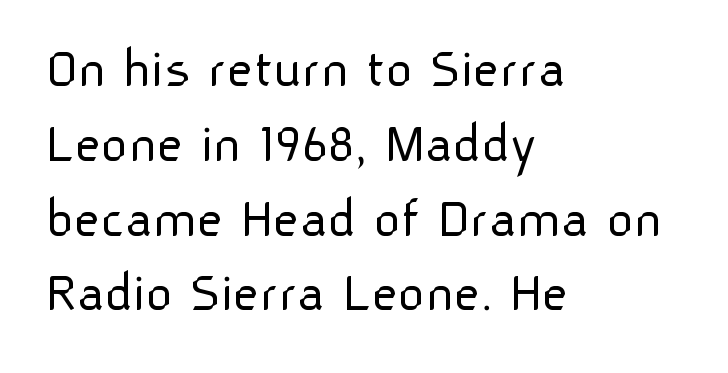
The image shows 58 px light sans-serif type, upright; set left-aligned, normal line spacing (1.29x), normal letter spacing, not underlined; low stroke contrast and a medium x-height.
